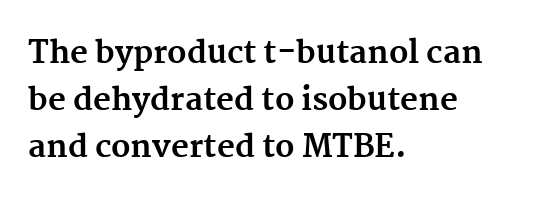
The image shows 31 px bold serif type, upright; set left-aligned, normal line spacing (1.51x), normal letter spacing, not underlined; medium stroke contrast and a medium x-height.
